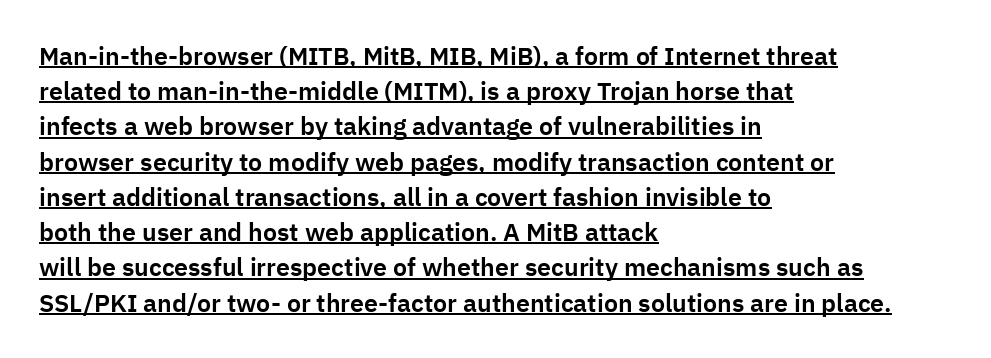
Q: Is the text italic (slanted)? A: No, it is upright.
Q: Is the text underlined? A: Yes.
Q: How is the paragraph aligned? A: Left-aligned.
Q: Is the spacing between letters normal or unusually wide? A: Normal.
Q: Is the spacing between lines tight, normal or loose? A: Normal.
